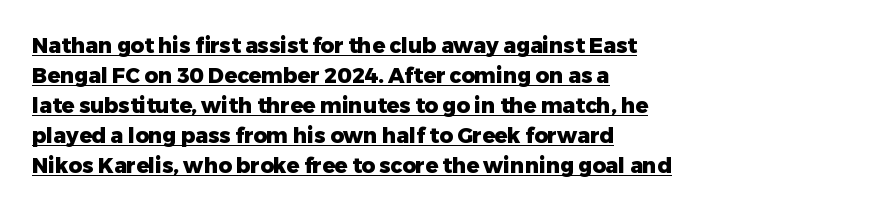
Does a line run under the words? Yes, clearly. Does the copy run flush right? No — it runs flush left. Strong, thick strokes mark this as bold type. Posture: upright roman. Observe the ordinary spacing: letters are neighbours, not strangers. Whoever set this chose a conventional vertical rhythm.
